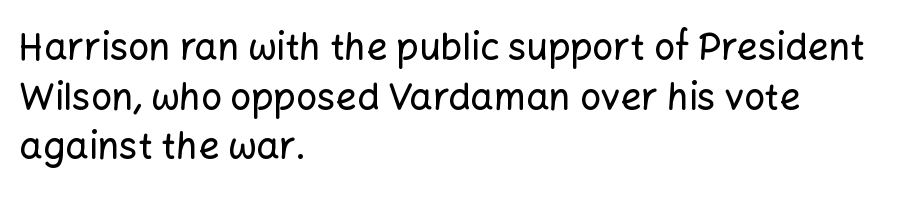
The image shows 37 px sans-serif type, upright; set left-aligned, normal line spacing (1.34x), normal letter spacing, not underlined; low stroke contrast and a medium x-height.
